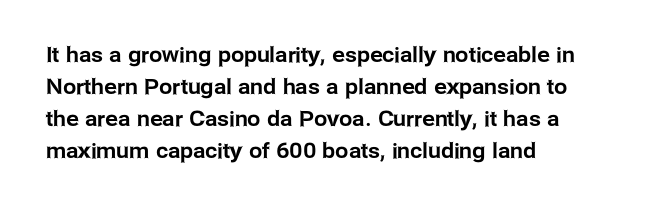
Layout note: lines flush left. The string is rendered with underlining switched off. The line texture is even and compact thanks to regular tracking. A roman cut, with each character standing at attention. The space between consecutive lines is moderate.
